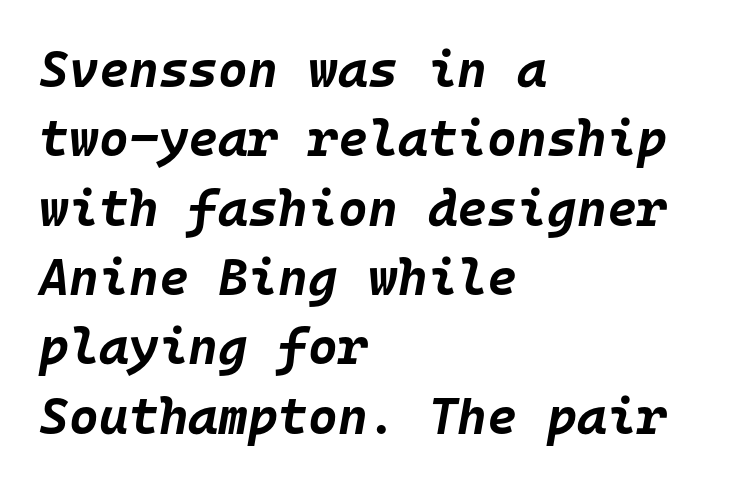
The image shows 51 px bold type, italic (leaning right), monospaced; set left-aligned, normal line spacing (1.36x), normal letter spacing, not underlined; low stroke contrast and a large x-height.
